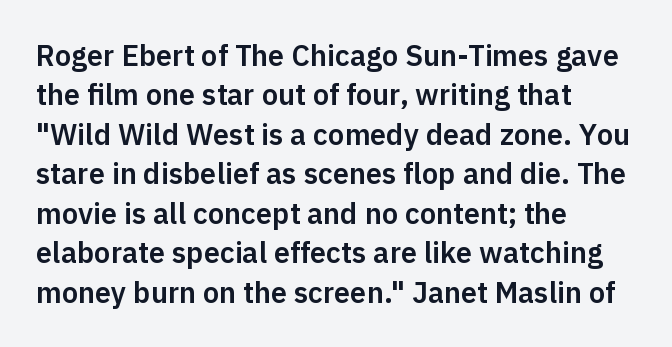
The image shows 29 px sans-serif type, upright; set left-aligned, normal line spacing (1.36x), normal letter spacing, not underlined; low stroke contrast and a medium x-height.
